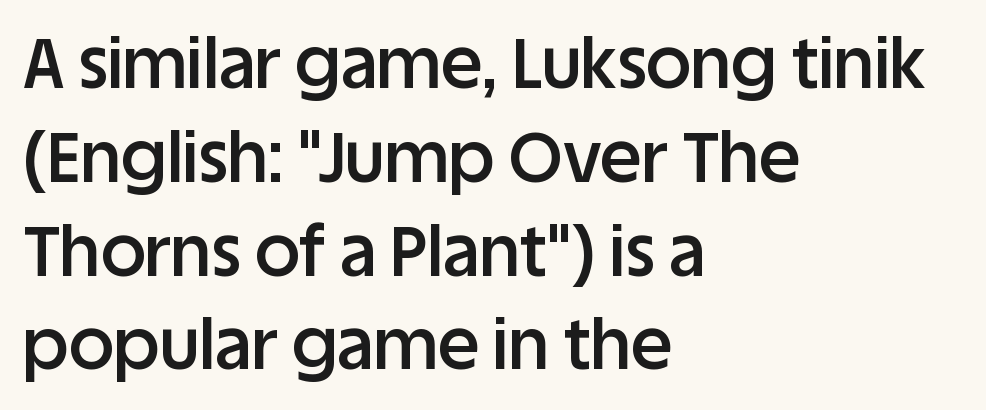
The ragged edge is on the right, which tells us the setting is flush left. As a designer I'd log this as weight 600, semibold. There is no visible air inserted between adjacent glyphs. Vertical spacing — default.
